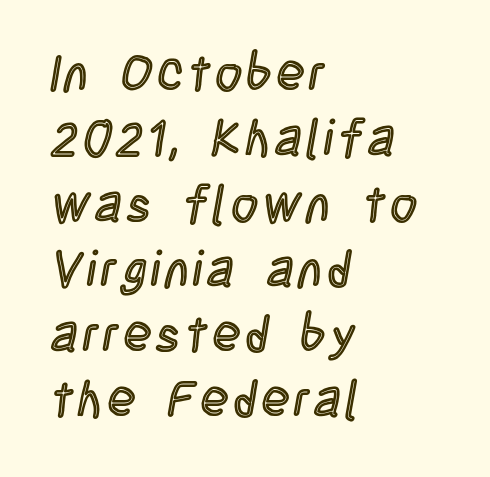
Q: Is the text italic (slanted)? A: Yes.
Q: Is the text underlined? A: No.
Q: How is the paragraph aligned? A: Left-aligned.
Q: Is the spacing between lines tight, normal or loose? A: Normal.
Q: Width (condensed, normal, or wide)? A: Condensed.
Q: x-height? A: Large.
Q: Monospaced? A: No.
